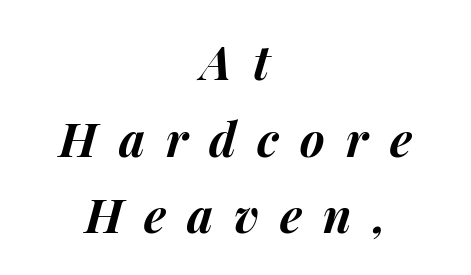
Notice how thick the strokes are: this is what a full bold looks like. This sample keeps an unexceptional amount of space between lines. The zone under the glyphs is completely vacant. Display-style spreading of the glyphs; the letterfit is very open. Character widths vary here, with narrow letters taking less room than wide ones. Teacher's note: observe the equal gaps on both sides — that is centered alignment.
